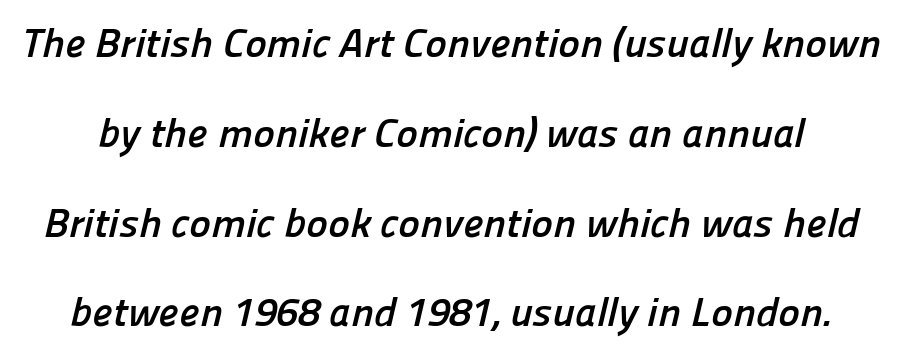
{"serif": "no", "bold": "yes", "weight": "semibold", "width": "normal", "stroke_contrast": "low", "x_height": "medium", "monospaced": "no", "underline": "no", "line_spacing": "loose", "line_spacing_ratio": 2.19, "letter_spacing": "normal", "letter_spacing_em": 0.0, "glyph_px": 41}
